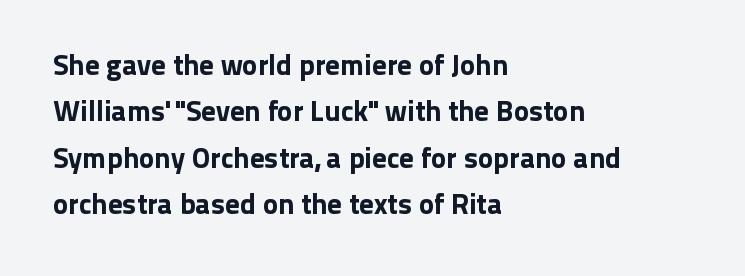
Q: Is the text italic (slanted)? A: No, it is upright.
Q: Is the typeface a serif or a sans-serif typeface? A: Sans-serif.
Q: Is the text underlined? A: No.
Q: How is the paragraph aligned? A: Left-aligned.
Q: Is the spacing between letters normal or unusually wide? A: Normal.
Q: Is the spacing between lines tight, normal or loose? A: Normal.
Q: Width (condensed, normal, or wide)? A: Normal.
Q: Stroke contrast? A: Low.
Q: x-height? A: Medium.
Q: Monospaced? A: No.
